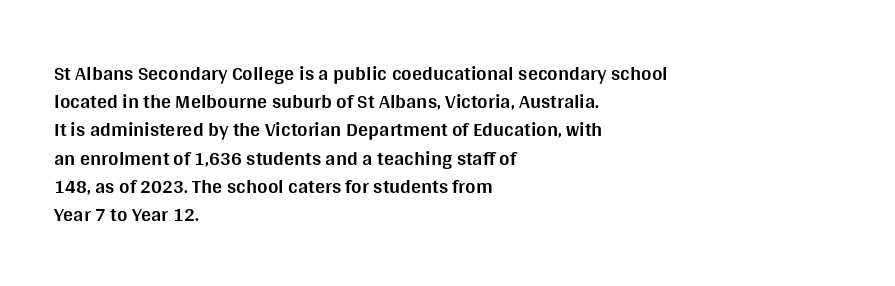
Q: Is the text bold? A: Yes.
Q: Is the text italic (slanted)? A: No, it is upright.
Q: Is the text underlined? A: No.
Q: How is the paragraph aligned? A: Left-aligned.
Q: Is the spacing between letters normal or unusually wide? A: Normal.
Q: Is the spacing between lines tight, normal or loose? A: Normal.
